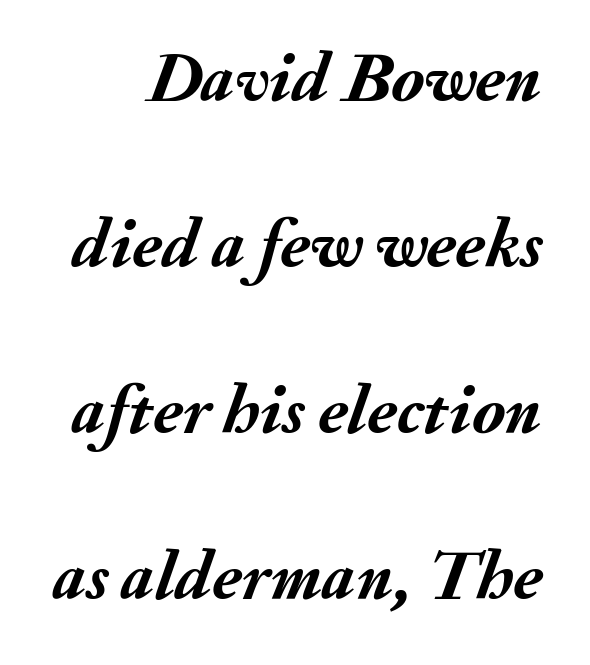
The image shows 70 px semibold type, italic (leaning right); set loose line spacing (2.37x), normal letter spacing, not underlined; medium stroke contrast and a small x-height.
